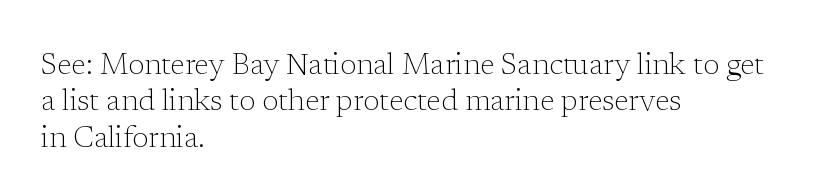
The image shows 30 px light serif type, upright; set left-aligned, line spacing 1.21x, normal letter spacing, not underlined; low stroke contrast and a medium x-height.
